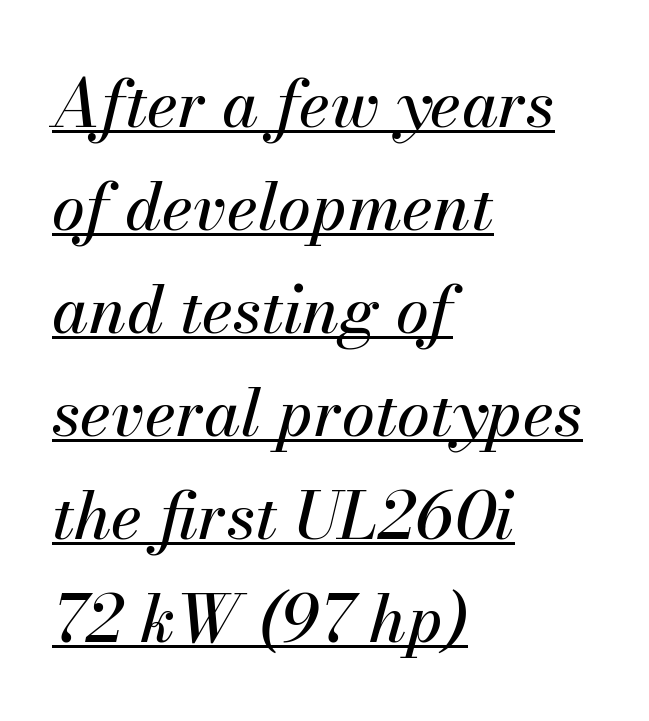
Q: Is the text italic (slanted)? A: Yes, it leans right by about 13 degrees.
Q: Is the text underlined? A: Yes.
Q: How is the paragraph aligned? A: Left-aligned.
Q: Is the spacing between letters normal or unusually wide? A: Normal.
Q: Is the spacing between lines tight, normal or loose? A: Normal.
Q: Width (condensed, normal, or wide)? A: Normal.
Q: Stroke contrast? A: Medium.
Q: x-height? A: Small.
Q: Monospaced? A: No.
